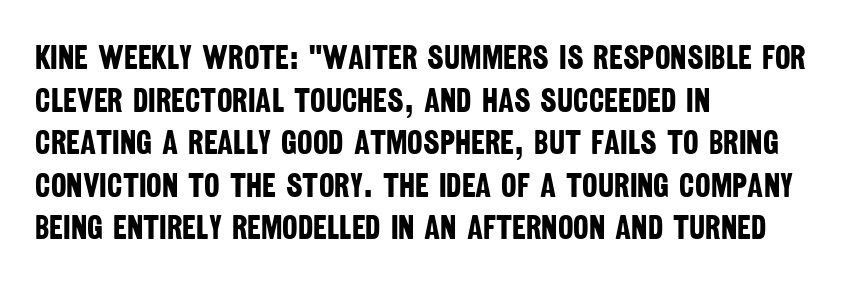
Pretty heavy lettering here — definitely bold. Each new line begins a customary step beneath the previous one. If you drew a ruler down the left edge, every line would touch it. Nobody drew a line under any word here. Inter-character spacing is left at the font's built-in metrics. Think of a printed novel: that variable character pitch is what you see here.
